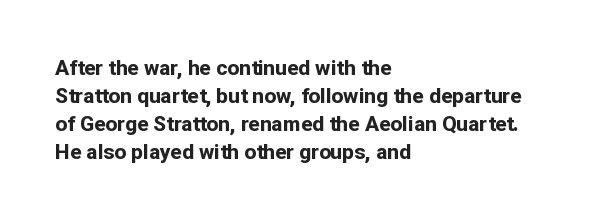
Q: Is the text bold? A: Yes.
Q: Is the text italic (slanted)? A: No, it is upright.
Q: Is the text underlined? A: No.
Q: How is the paragraph aligned? A: Left-aligned.
Q: Is the spacing between letters normal or unusually wide? A: Normal.
Q: Is the spacing between lines tight, normal or loose? A: Normal.
